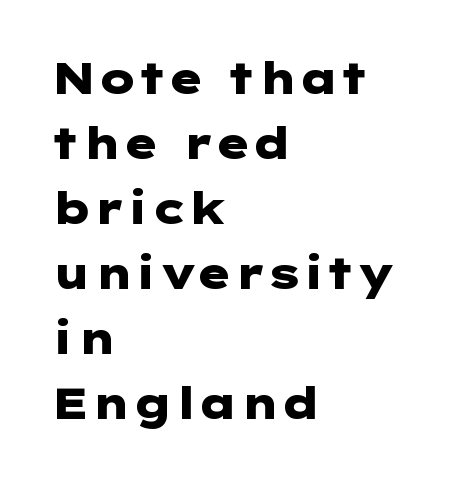
The image shows 43 px heavy, wide sans-serif type, upright; set left-aligned, normal line spacing (1.51x), normal letter spacing, not underlined; low stroke contrast and a medium x-height.
